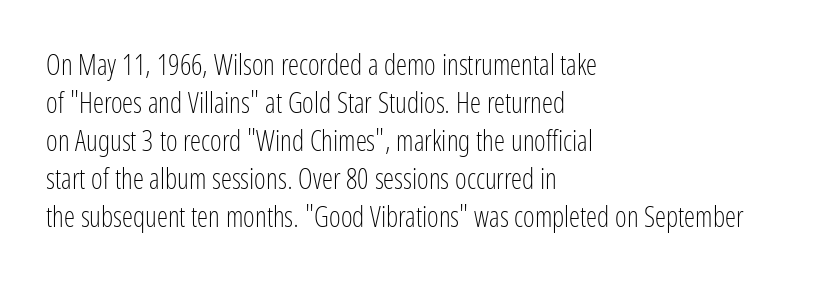
The image shows 28 px light, condensed sans-serif type, upright; set left-aligned, normal line spacing (1.36x), normal letter spacing, not underlined; low stroke contrast and a medium x-height.
